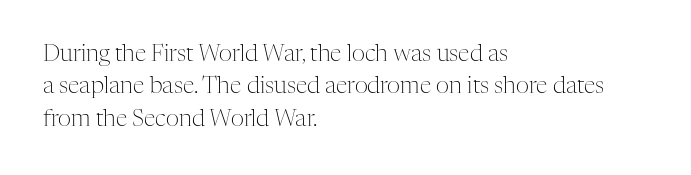
The image shows 23 px text type, upright; set left-aligned, normal line spacing (1.41x), normal letter spacing, not underlined.
